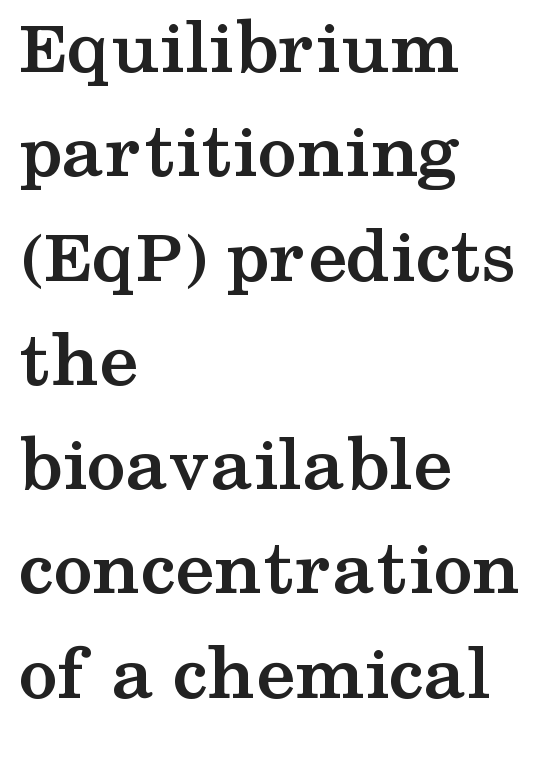
Q: Is the text bold? A: Yes.
Q: Is the text italic (slanted)? A: No, it is upright.
Q: Is the typeface a serif or a sans-serif typeface? A: Serif.
Q: Is the text underlined? A: No.
Q: How is the paragraph aligned? A: Left-aligned.
Q: Is the spacing between letters normal or unusually wide? A: Normal.
Q: Is the spacing between lines tight, normal or loose? A: Normal.
Q: Width (condensed, normal, or wide)? A: Wide.
Q: Stroke contrast? A: Medium.
Q: x-height? A: Medium.
Q: Monospaced? A: No.
